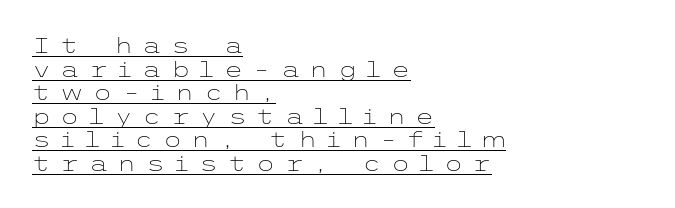
The image shows 22 px text type, upright; set left-aligned, tight line spacing (1.07x), unusually wide letter spacing (+0.42 em), underlined.
